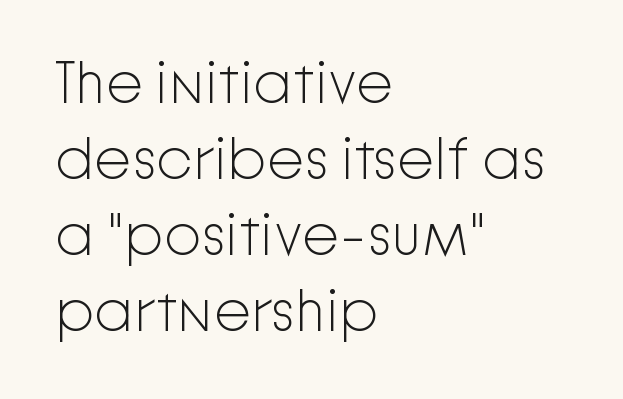
The image shows 59 px light sans-serif type, upright; set left-aligned, normal line spacing (1.29x), normal letter spacing, not underlined; low stroke contrast and a medium x-height.
